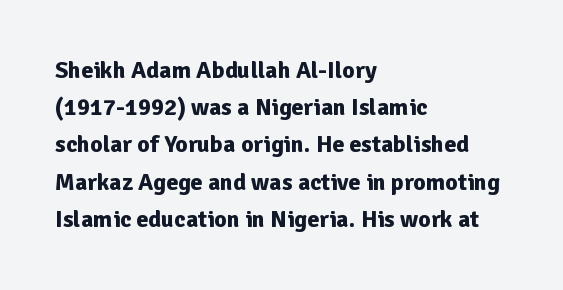
The passage shown has conventional tracking throughout. Underline: absent. The lines in this sample share a left origin and differ only in where they stop. These lines carry a lot of weight — the face is fully bold. Leading: standard. Characters remain perfectly vertical along every line.
